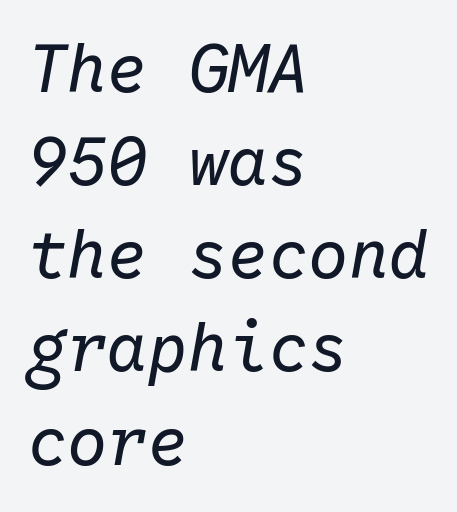
{"italic": "yes", "lean": "right", "slant_degrees": 10, "bold": "no", "weight": "regular", "width": "normal", "stroke_contrast": "low", "x_height": "medium", "monospaced": "yes", "underline": "no", "align": "left", "line_spacing": "normal", "line_spacing_ratio": 1.39, "letter_spacing": "normal", "letter_spacing_em": 0.0, "glyph_px": 67}
